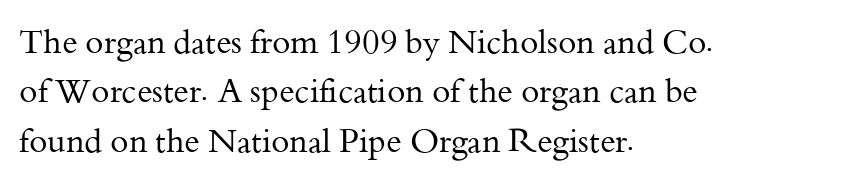
What stands out about the letter spacing? Nothing — it is the standard amount. Quick note: underline off. The rag falls on the right side of this text block. The designer went with a serif here, giving each stem small feet.
